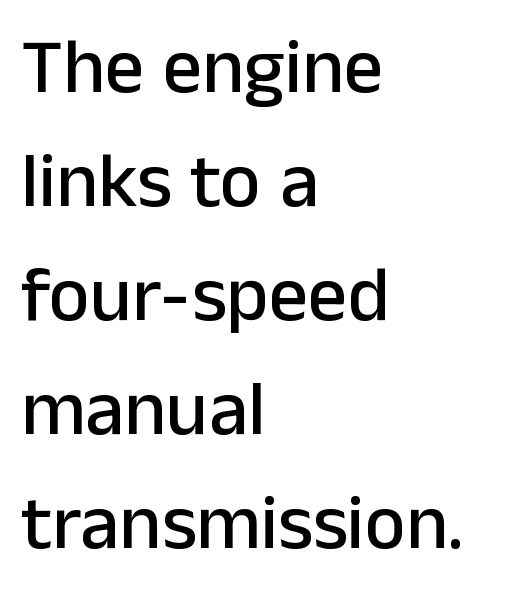
{"serif": "no", "italic": "no", "width": "normal", "stroke_contrast": "low", "x_height": "medium", "monospaced": "no", "underline": "no", "align": "left", "line_spacing": "normal", "line_spacing_ratio": 1.46, "letter_spacing": "normal", "letter_spacing_em": 0.0, "glyph_px": 78}
